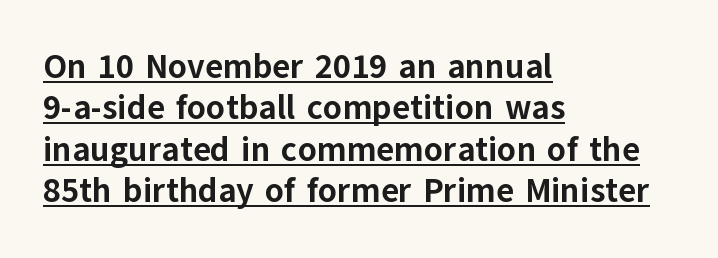
When letters stand straight like this, we call the style roman or upright. Notice how the passage keeps a crisp vertical edge on the left only. Default kerning and tracking; the words read as compact shapes. The designer went with a sans here, leaving each stem footless.
